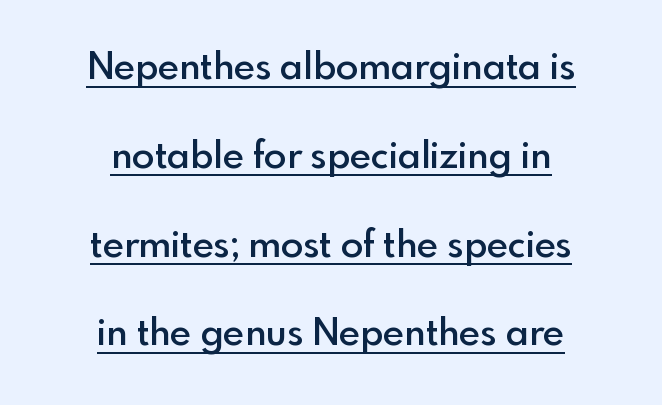
This rendering uses center alignment, leaving both contours irregular but symmetric. Has an underline been added? It has. Is there much room between lines? Yes — plenty of vertical air separates them. Is this a sans? Yes — the strokes have no serifs.
